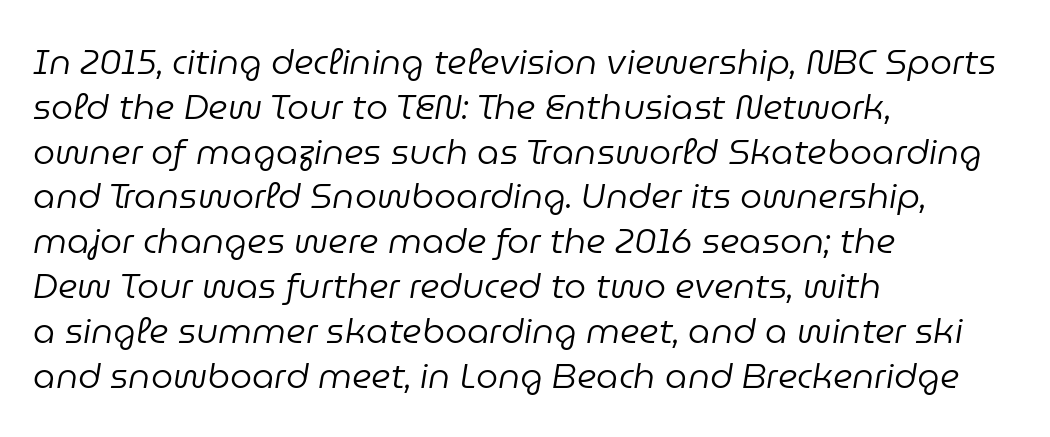
Q: Is the text bold? A: No.
Q: Is the text italic (slanted)? A: Yes, it leans right by about 9 degrees.
Q: Is the text underlined? A: No.
Q: How is the paragraph aligned? A: Left-aligned.
Q: Is the spacing between letters normal or unusually wide? A: Normal.
Q: Is the spacing between lines tight, normal or loose? A: Normal.
Q: Width (condensed, normal, or wide)? A: Normal.
Q: Stroke contrast? A: Low.
Q: x-height? A: Medium.
Q: Monospaced? A: No.
